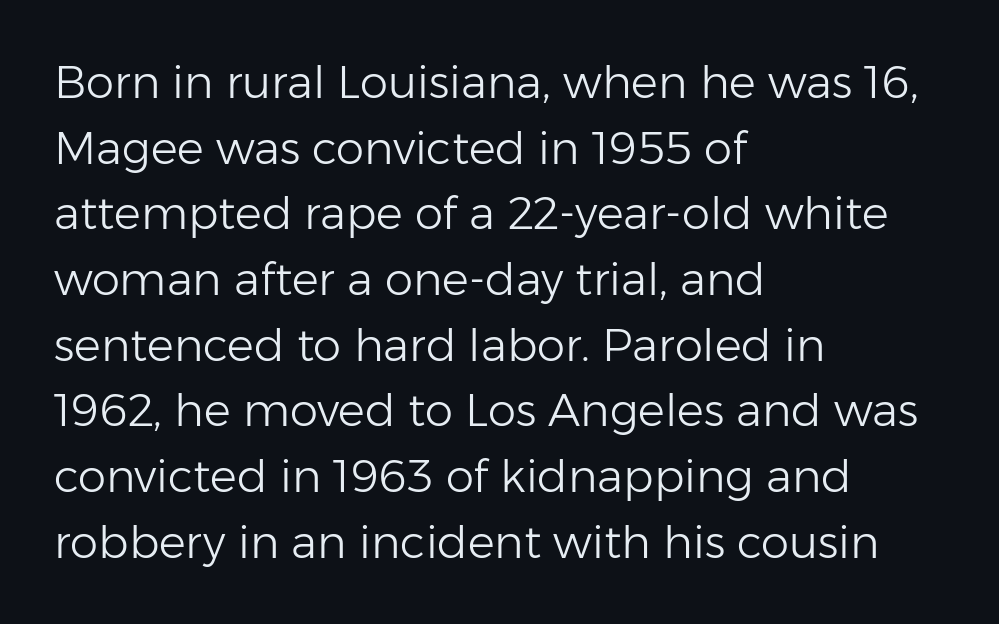
{"serif": "no", "italic": "no", "bold": "no", "weight": "light", "width": "normal", "stroke_contrast": "low", "x_height": "medium", "monospaced": "no", "underline": "no", "align": "left", "line_spacing": "normal", "line_spacing_ratio": 1.46, "letter_spacing": "normal", "letter_spacing_em": 0.0, "glyph_px": 45}
